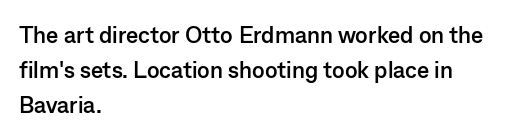
{"italic": "no", "bold": "yes", "underline": "no", "align": "left", "line_spacing": "normal", "line_spacing_ratio": 1.53, "letter_spacing": "normal", "letter_spacing_em": 0.0, "glyph_px": 23}
